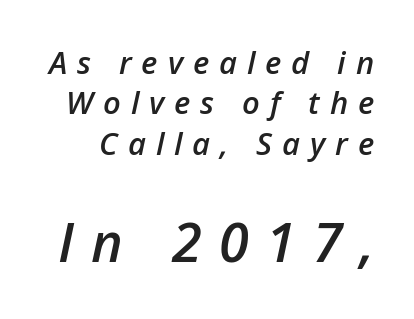
{"italic": "yes", "lean": "right", "slant_degrees": 12, "bold": "semi", "weight": "semibold", "width": "normal", "stroke_contrast": "low", "x_height": "medium", "monospaced": "no", "underline": "no", "line_spacing": "normal", "line_spacing_ratio": 1.3, "letter_spacing": "wide", "letter_spacing_em": 0.32, "larger_block": "second", "size_ratio": 1.74, "glyph_px": 54}
